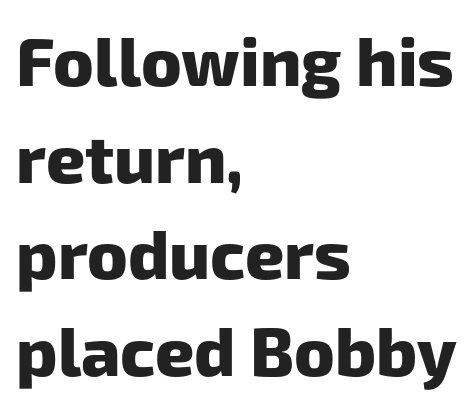
The image shows 68 px heavy sans-serif type; set left-aligned, normal line spacing (1.42x), normal letter spacing, not underlined; low stroke contrast and a medium x-height.
